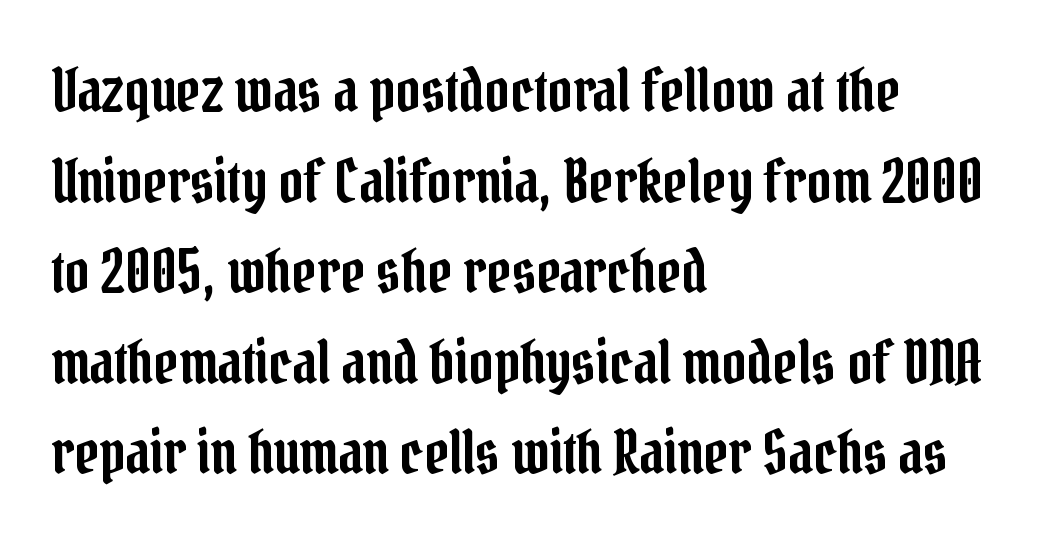
Notice how the stems are strictly vertical — no italics here. Short and long lines alike share a common starting point at left. Leading matches the norm, producing a regular column. The space beneath each line is pristine and unruled. Caption: standard tracking, unaltered. Looks like regular typesetting: each glyph gets only the width it needs.
